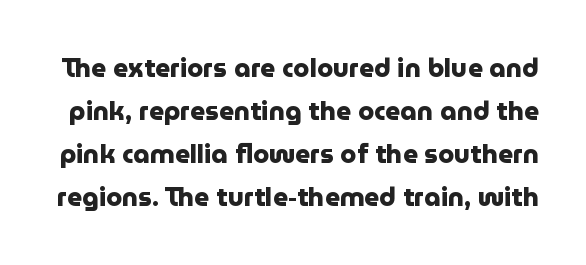
{"italic": "no", "bold": "yes", "underline": "no", "line_spacing": "normal", "line_spacing_ratio": 1.65, "letter_spacing": "normal", "letter_spacing_em": 0.0, "glyph_px": 26}
